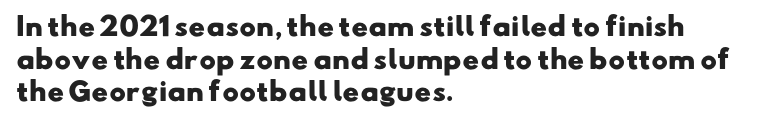
{"bold": "yes", "underline": "no", "align": "left", "line_spacing": "normal", "line_spacing_ratio": 1.31, "letter_spacing": "normal", "letter_spacing_em": 0.0, "glyph_px": 25}
